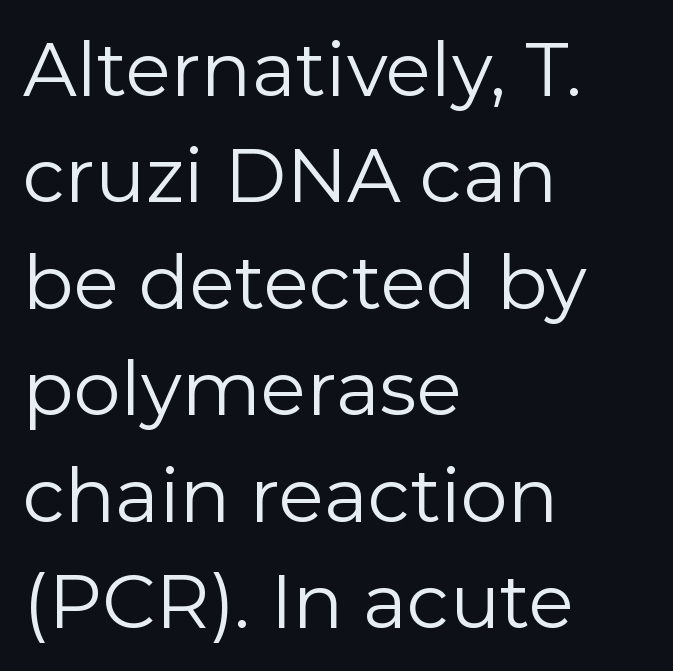
{"serif": "no", "italic": "no", "bold": "no", "weight": "regular", "width": "normal", "x_height": "medium", "monospaced": "no", "underline": "no", "align": "left", "line_spacing": "normal", "line_spacing_ratio": 1.42, "letter_spacing": "normal", "letter_spacing_em": 0.0, "glyph_px": 75}
